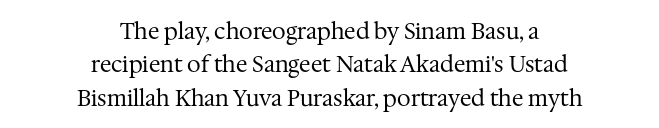
{"italic": "no", "bold": "no", "underline": "no", "align": "center", "line_spacing": "normal", "line_spacing_ratio": 1.52, "letter_spacing": "normal", "letter_spacing_em": 0.0, "glyph_px": 22}
